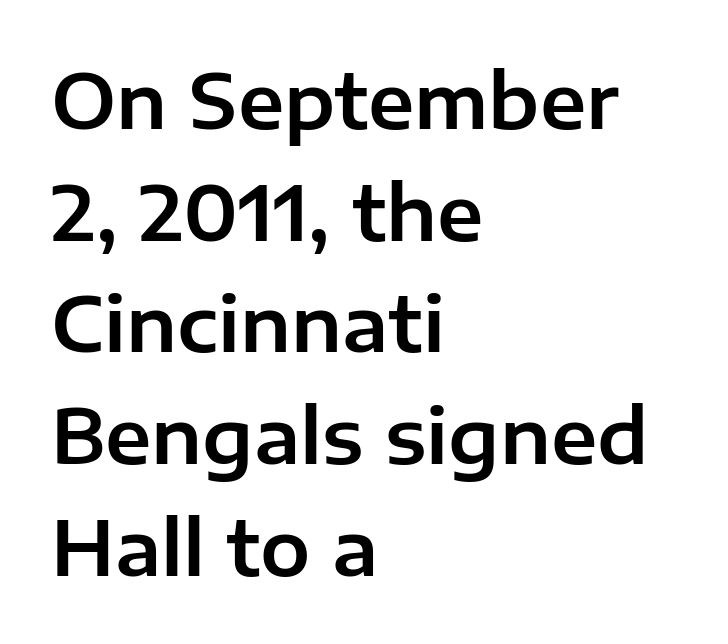
Q: Is the text italic (slanted)? A: No, it is upright.
Q: Is the typeface a serif or a sans-serif typeface? A: Sans-serif.
Q: Is the text underlined? A: No.
Q: How is the paragraph aligned? A: Left-aligned.
Q: Is the spacing between letters normal or unusually wide? A: Normal.
Q: Is the spacing between lines tight, normal or loose? A: Normal.
Q: Width (condensed, normal, or wide)? A: Normal.
Q: Stroke contrast? A: Low.
Q: x-height? A: Medium.
Q: Monospaced? A: No.
